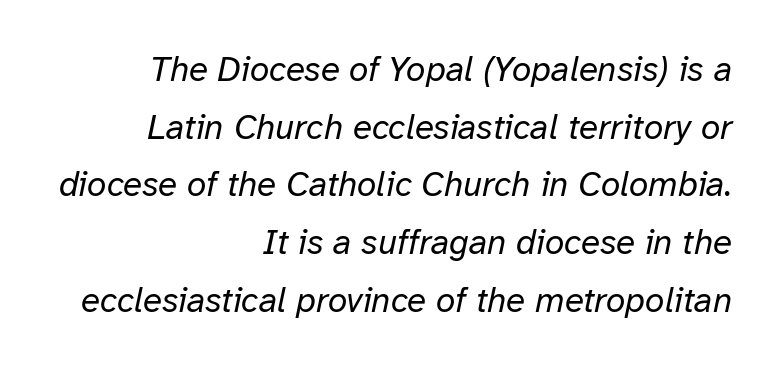
The image shows 35 px regular-weight type, italic (leaning right); set right-aligned, normal line spacing (1.65x), normal letter spacing, not underlined; low stroke contrast and a medium x-height.
